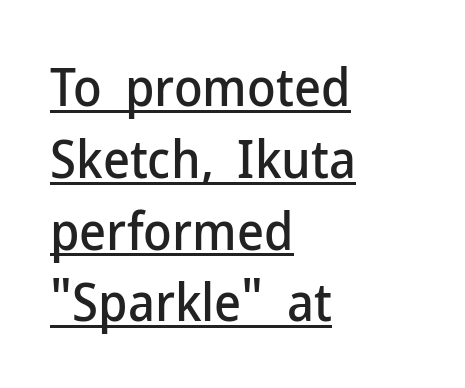
{"serif": "no", "italic": "no", "width": "normal", "stroke_contrast": "low", "x_height": "medium", "monospaced": "no", "underline": "yes", "align": "left", "line_spacing": "normal", "line_spacing_ratio": 1.38, "letter_spacing": "normal", "letter_spacing_em": 0.0, "glyph_px": 52}
